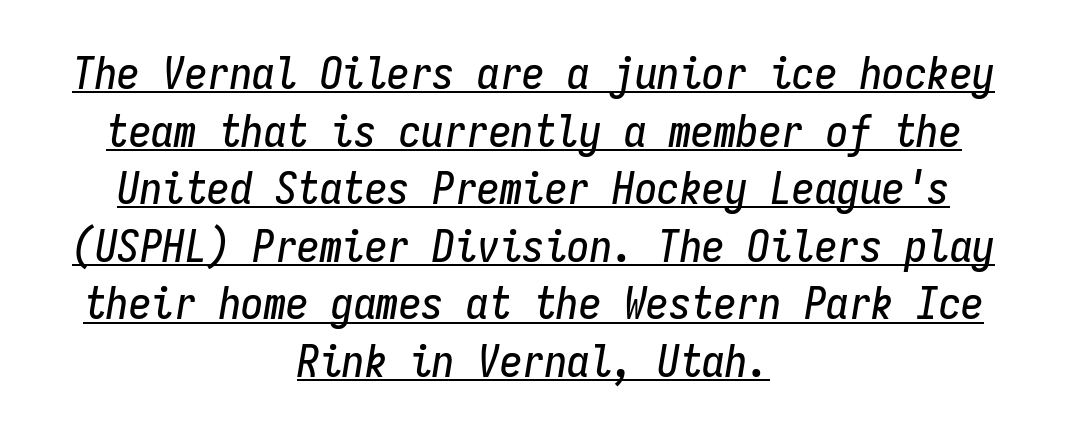
Each letter, wide or thin by design, is forced into the same width here. Compared with typical paragraphs, the rows here are spaced about the same. Looking at the ascenders, they clearly lean. The sample's only ornament is a line tracing under the words.
